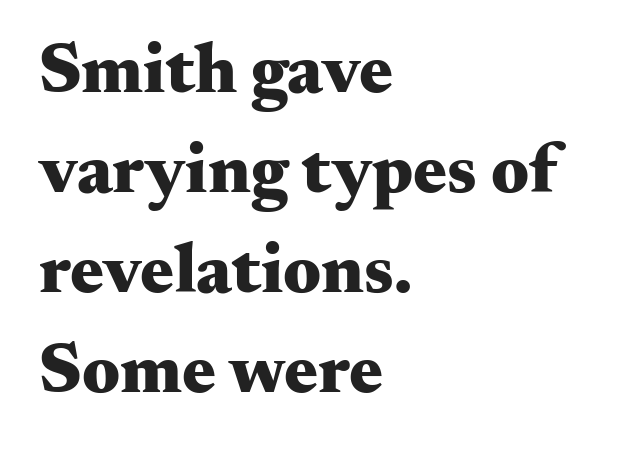
Q: Is the text bold? A: Yes.
Q: Is the text italic (slanted)? A: No, it is upright.
Q: Is the typeface a serif or a sans-serif typeface? A: Serif.
Q: Is the text underlined? A: No.
Q: How is the paragraph aligned? A: Left-aligned.
Q: Is the spacing between letters normal or unusually wide? A: Normal.
Q: Is the spacing between lines tight, normal or loose? A: Normal.
Q: Width (condensed, normal, or wide)? A: Wide.
Q: Stroke contrast? A: Medium.
Q: x-height? A: Small.
Q: Monospaced? A: No.
